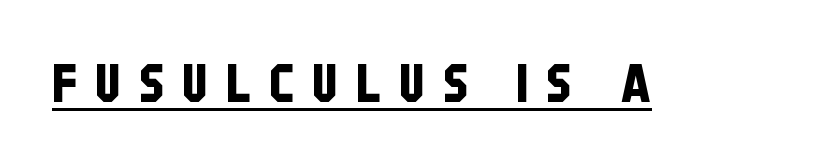
{"serif": "no", "width": "condensed", "stroke_contrast": "low", "x_height": "large", "monospaced": "no", "underline": "yes", "letter_spacing": "wide", "letter_spacing_em": 0.35, "glyph_px": 53}
